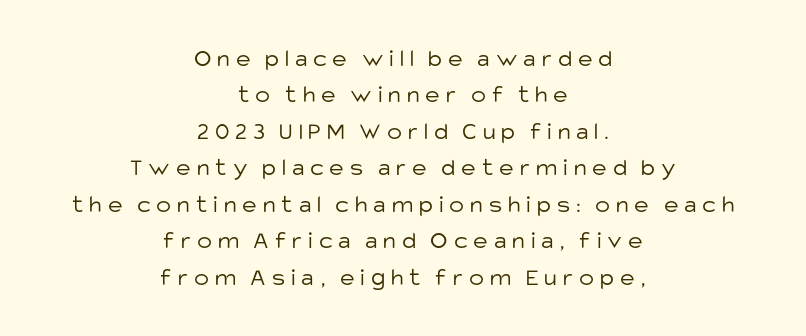
The typesetter chose a symmetrical, centered arrangement here. The letters stand upright; this is a roman face. Heft: none added — not bold. Short note: letters widely spaced. In terms of leading, this rendering sits right in the middle.
